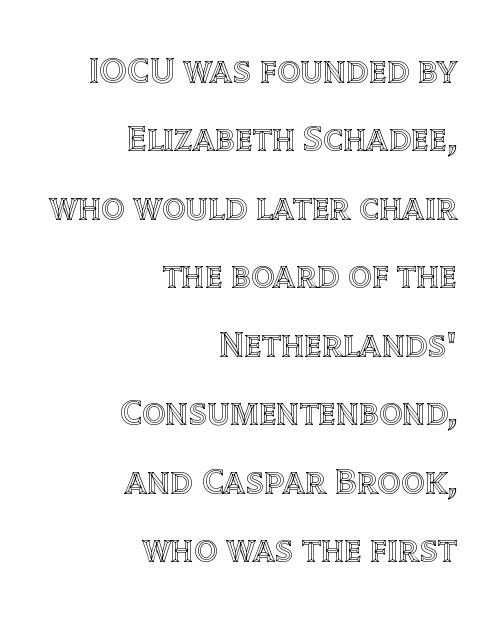
Looks like regular typesetting: each glyph gets only the width it needs. Descenders hang freely into open space. The typography opts for an upright posture over an oblique one. Is the letter spacing exaggerated? No — it looks like the ordinary default.
